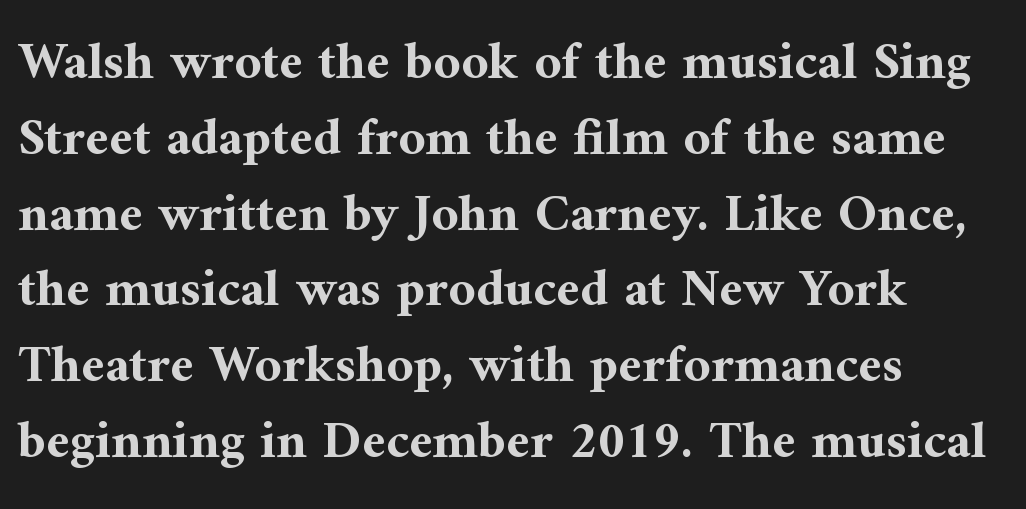
The image shows 53 px bold serif type, upright; set left-aligned, normal line spacing (1.43x), normal letter spacing, not underlined; medium stroke contrast and a medium x-height.
